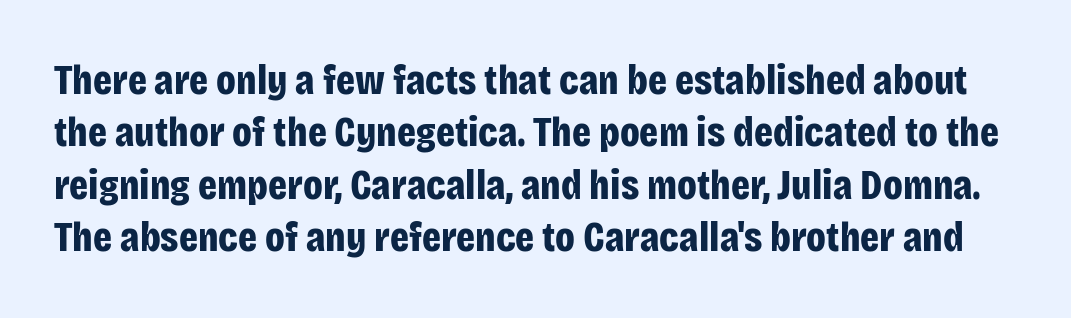
{"serif": "no", "italic": "no", "bold": "yes", "weight": "bold", "width": "condensed", "stroke_contrast": "low", "x_height": "large", "monospaced": "no", "underline": "no", "line_spacing": "normal", "line_spacing_ratio": 1.25, "letter_spacing": "normal", "letter_spacing_em": 0.0, "glyph_px": 42}
